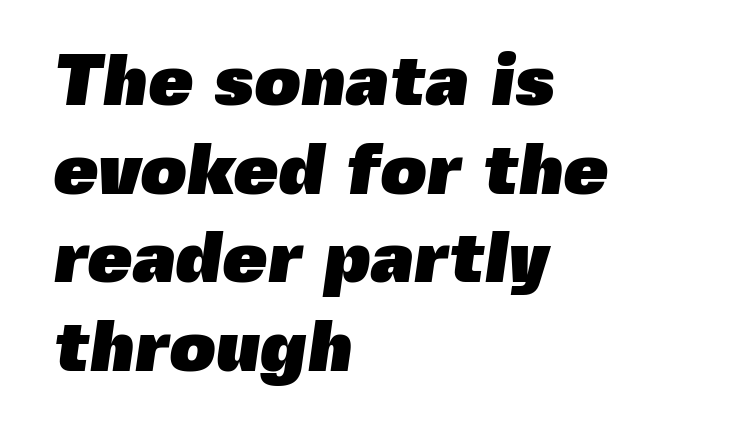
{"serif": "no", "bold": "yes", "weight": "heavy", "width": "normal", "x_height": "medium", "monospaced": "no", "underline": "no", "align": "left", "line_spacing_ratio": 1.23, "letter_spacing": "normal", "letter_spacing_em": 0.0, "glyph_px": 72}
